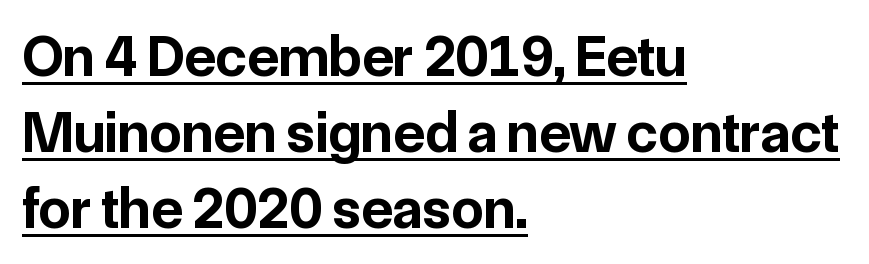
In terms of posture, this sample is upright. A classic flush-left, rag-right setting is used for this passage. This sample carries an underscore along the baseline area. You could not count columns in this text — the font is proportionally spaced. You'd pick this weight for a headline — it's a proper bold. This rendering employs a face without finishing strokes, i.e., a sans-serif.
